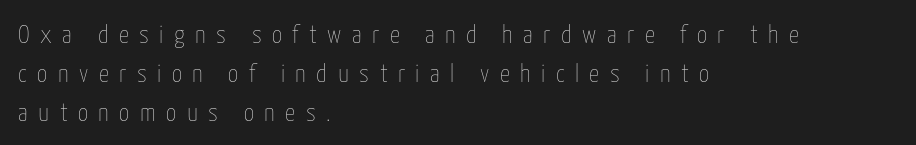
{"italic": "no", "bold": "no", "underline": "no", "align": "left", "line_spacing": "normal", "line_spacing_ratio": 1.57, "letter_spacing": "wide", "letter_spacing_em": 0.42, "glyph_px": 25}
